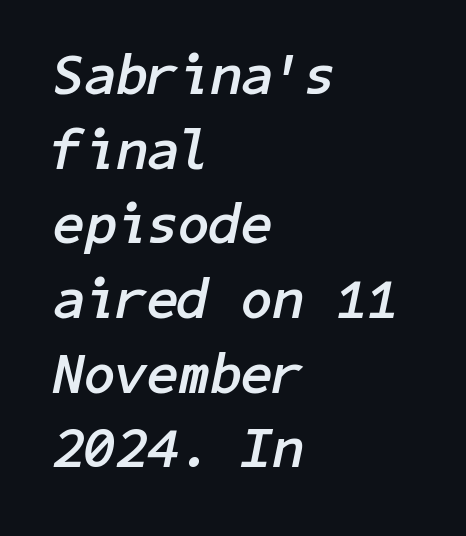
{"italic": "yes", "lean": "right", "slant_degrees": 11, "bold": "yes", "weight": "semibold", "width": "normal", "stroke_contrast": "low", "x_height": "medium", "underline": "no", "align": "left", "line_spacing": "normal", "line_spacing_ratio": 1.31, "letter_spacing": "normal", "letter_spacing_em": 0.0, "glyph_px": 57}
